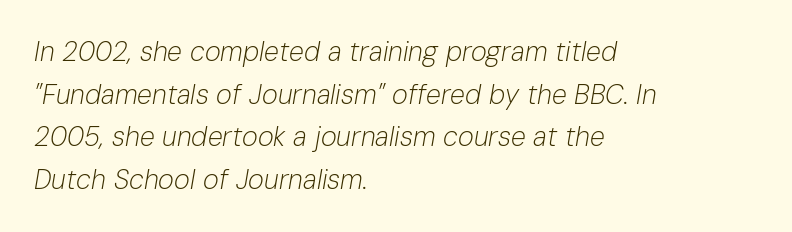
{"italic": "yes", "lean": "right", "slant_degrees": 10, "bold": "no", "underline": "no", "align": "left", "line_spacing": "normal", "line_spacing_ratio": 1.58, "letter_spacing": "normal", "letter_spacing_em": 0.0, "glyph_px": 27}
